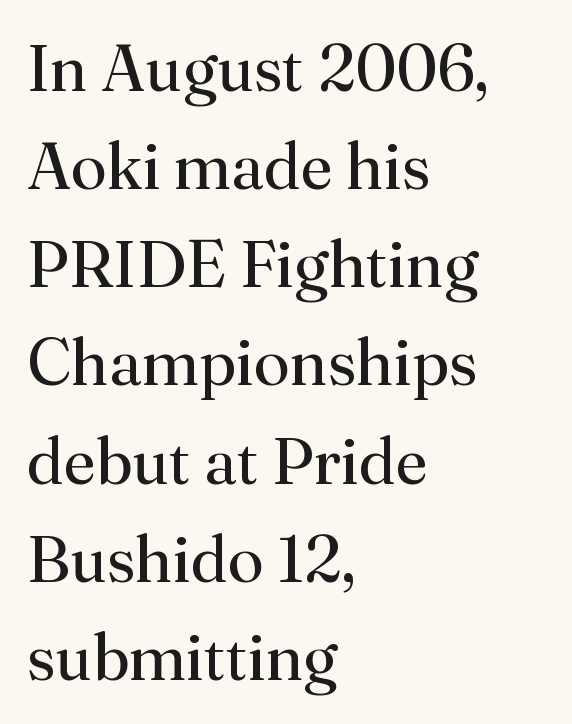
The image shows 65 px regular-weight serif type, upright; set left-aligned, normal line spacing (1.51x), normal letter spacing, not underlined; medium stroke contrast and a small x-height.
